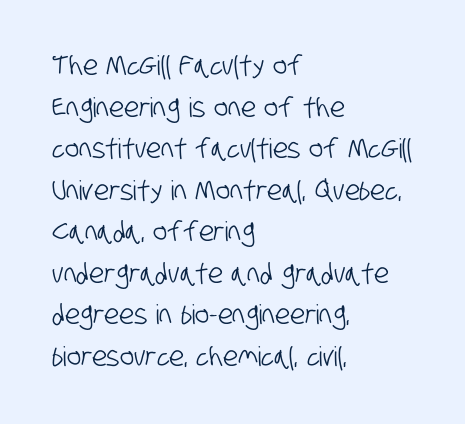
{"underline": "no", "align": "left", "line_spacing": "normal", "line_spacing_ratio": 1.54, "letter_spacing": "normal", "letter_spacing_em": 0.0, "glyph_px": 27}
